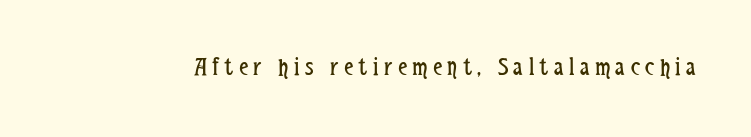
{"italic": "no", "bold": "no", "underline": "no", "letter_spacing": "wide", "letter_spacing_em": 0.21, "glyph_px": 26}
